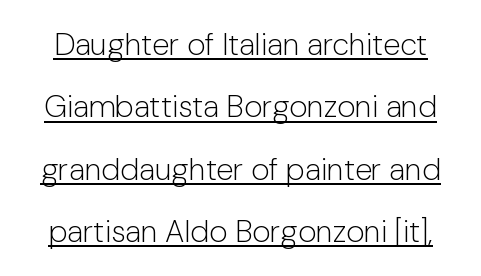
{"serif": "no", "italic": "no", "bold": "no", "weight": "light", "width": "normal", "stroke_contrast": "low", "x_height": "medium", "monospaced": "no", "underline": "yes", "line_spacing": "loose", "line_spacing_ratio": 2.01, "letter_spacing": "normal", "letter_spacing_em": 0.0, "glyph_px": 31}
